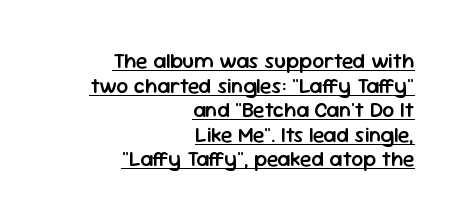
{"italic": "no", "bold": "semi", "underline": "yes", "align": "right", "line_spacing_ratio": 1.17, "letter_spacing": "normal", "letter_spacing_em": 0.0, "glyph_px": 21}
